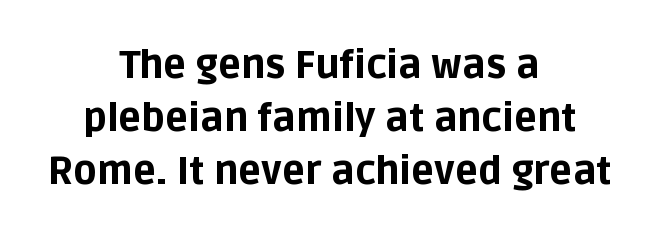
{"serif": "no", "italic": "no", "bold": "yes", "weight": "bold", "width": "normal", "stroke_contrast": "low", "x_height": "large", "monospaced": "no", "underline": "no", "align": "center", "line_spacing": "normal", "line_spacing_ratio": 1.4, "letter_spacing": "normal", "letter_spacing_em": 0.0, "glyph_px": 38}
